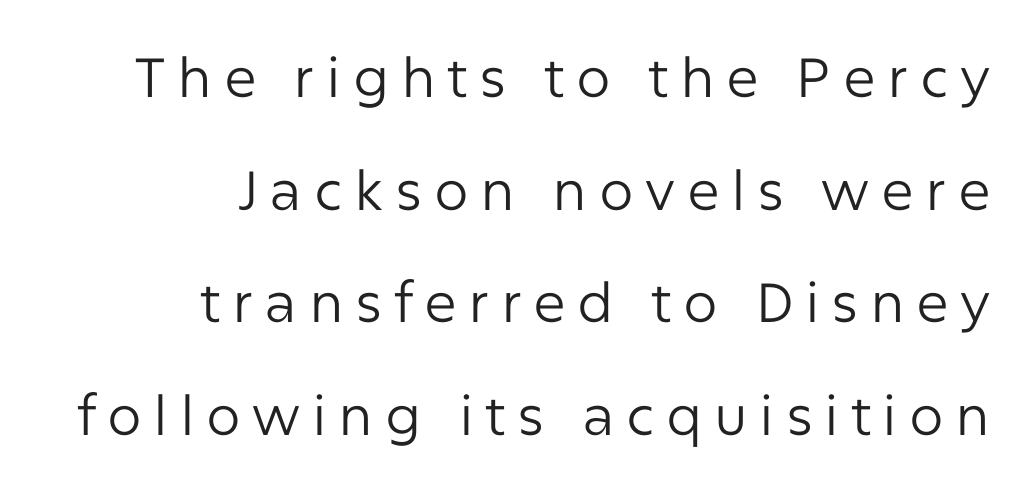
The image shows 55 px regular-weight sans-serif type, upright; set right-aligned, loose line spacing (2.05x), unusually wide letter spacing (+0.21 em), not underlined; low stroke contrast and a medium x-height.
